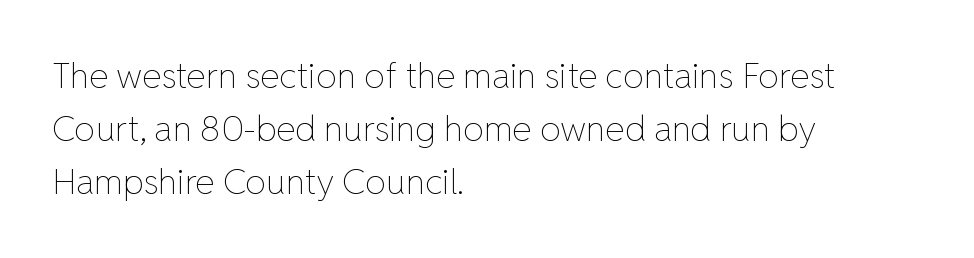
{"italic": "no", "bold": "no", "weight": "thin", "width": "normal", "stroke_contrast": "low", "x_height": "medium", "monospaced": "no", "underline": "no", "align": "left", "line_spacing": "normal", "line_spacing_ratio": 1.52, "letter_spacing": "normal", "letter_spacing_em": 0.0, "glyph_px": 35}
